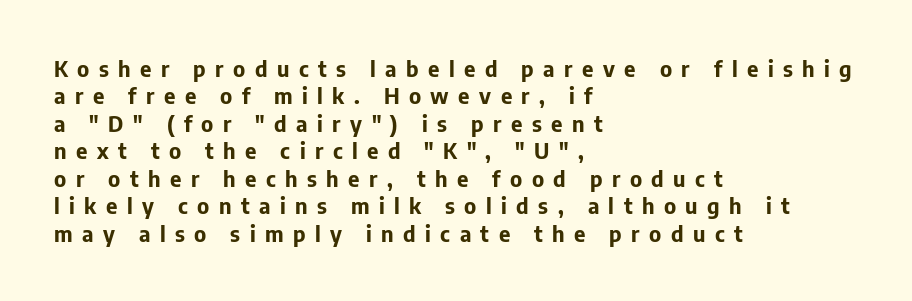
{"italic": "no", "bold": "yes", "underline": "no", "align": "left", "line_spacing": "normal", "line_spacing_ratio": 1.25, "letter_spacing": "wide", "letter_spacing_em": 0.43, "glyph_px": 22}
